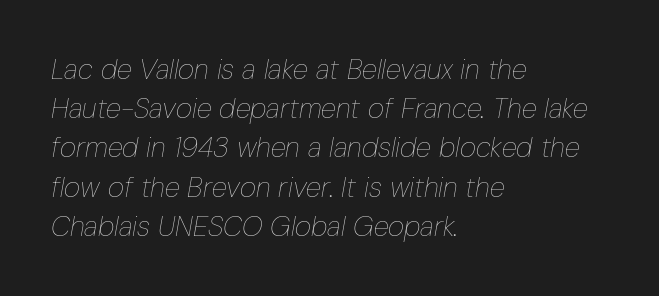
{"italic": "yes", "lean": "right", "slant_degrees": 10, "bold": "no", "weight": "thin", "width": "condensed", "stroke_contrast": "low", "x_height": "medium", "monospaced": "no", "underline": "no", "align": "left", "line_spacing": "normal", "line_spacing_ratio": 1.4, "letter_spacing": "normal", "letter_spacing_em": 0.0, "glyph_px": 28}
